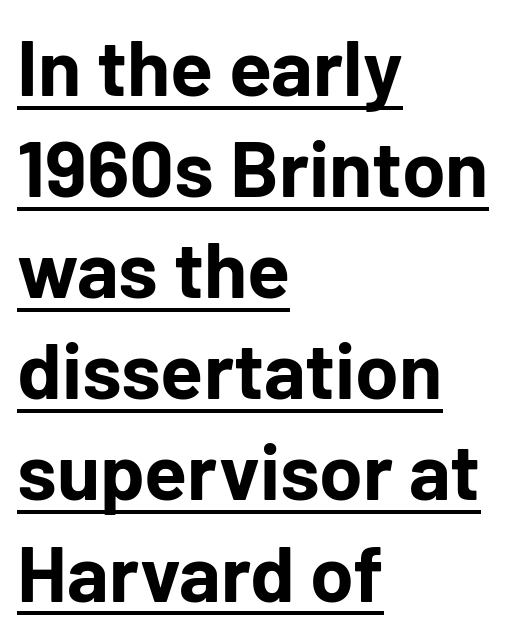
The image shows 79 px bold sans-serif type, upright; set left-aligned, normal line spacing (1.28x), normal letter spacing, underlined; low stroke contrast and a medium x-height.
